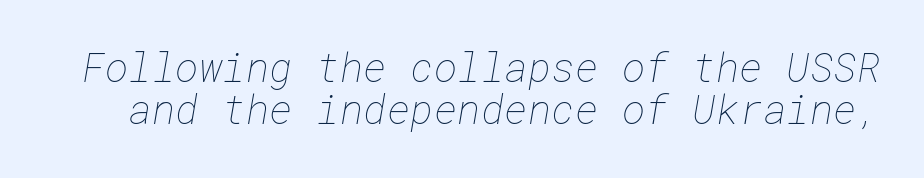
Q: Is the text bold? A: No.
Q: Is the text underlined? A: No.
Q: Is the spacing between letters normal or unusually wide? A: Normal.
Q: Is the spacing between lines tight, normal or loose? A: Tight.
Q: Width (condensed, normal, or wide)? A: Normal.
Q: Stroke contrast? A: Low.
Q: x-height? A: Medium.
